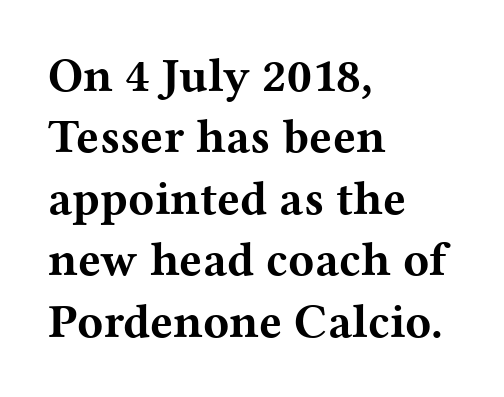
{"serif": "yes", "italic": "no", "bold": "yes", "weight": "bold", "width": "wide", "stroke_contrast": "medium", "x_height": "medium", "monospaced": "no", "underline": "no", "align": "left", "line_spacing": "normal", "line_spacing_ratio": 1.28, "letter_spacing": "normal", "letter_spacing_em": 0.0, "glyph_px": 48}
